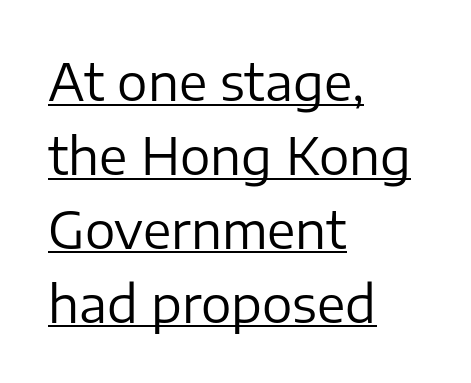
Q: Is the text bold? A: No.
Q: Is the text italic (slanted)? A: No, it is upright.
Q: Is the typeface a serif or a sans-serif typeface? A: Sans-serif.
Q: Is the text underlined? A: Yes.
Q: How is the paragraph aligned? A: Left-aligned.
Q: Is the spacing between letters normal or unusually wide? A: Normal.
Q: Is the spacing between lines tight, normal or loose? A: Normal.
Q: Width (condensed, normal, or wide)? A: Normal.
Q: Stroke contrast? A: Low.
Q: x-height? A: Medium.
Q: Monospaced? A: No.
